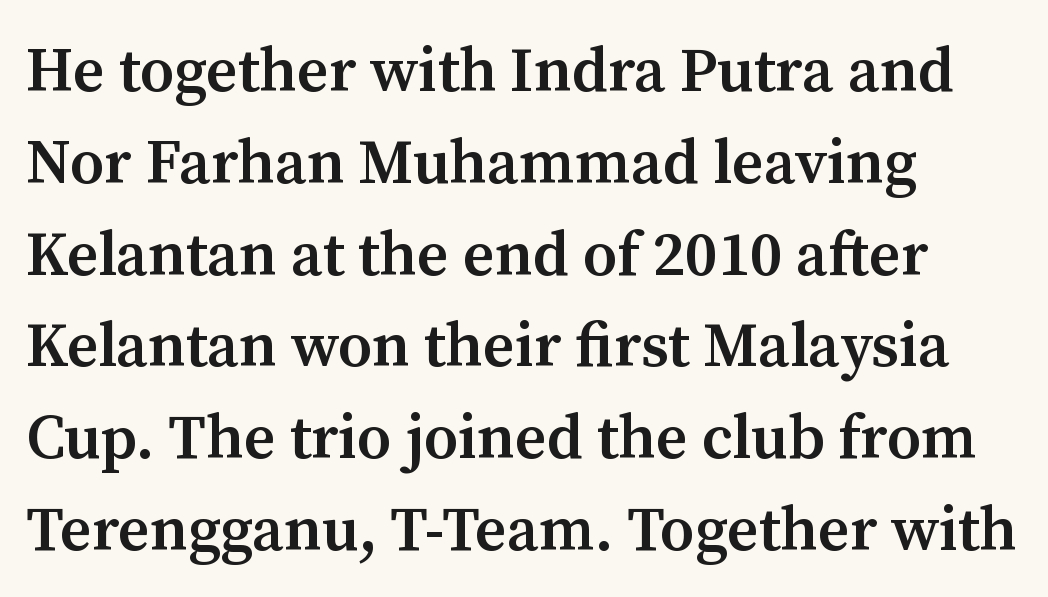
{"serif": "yes", "italic": "no", "bold": "semi", "weight": "semibold", "width": "normal", "stroke_contrast": "medium", "x_height": "medium", "monospaced": "no", "underline": "no", "align": "left", "line_spacing": "normal", "line_spacing_ratio": 1.48, "letter_spacing": "normal", "letter_spacing_em": 0.0, "glyph_px": 62}
